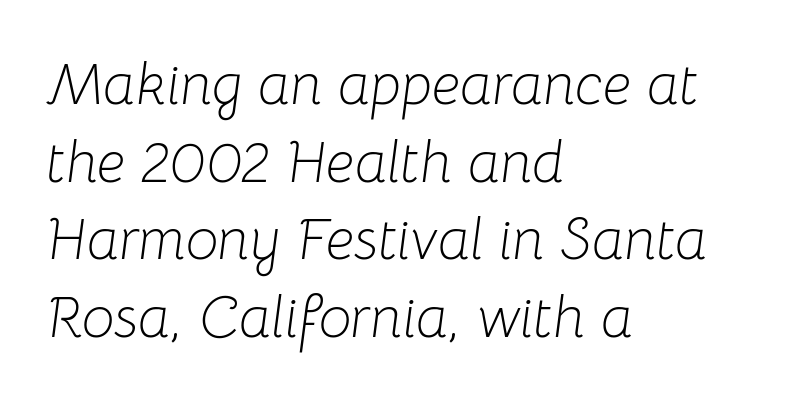
The passage shown is typed in a proportional face where columns would drift. Summary of weight: not heavy and not bold. No word sits above an underline. Characters follow at the spacing the type designer built in. Style check: oblique.
